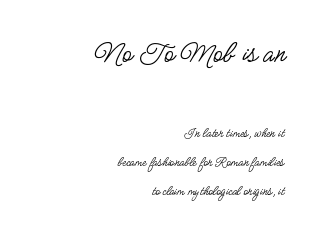
{"serif": "no", "bold": "no", "weight": "regular", "width": "condensed", "stroke_contrast": "low", "x_height": "small", "monospaced": "no", "underline": "no", "align": "right", "line_spacing": "loose", "line_spacing_ratio": 2.09, "letter_spacing": "normal", "letter_spacing_em": 0.0, "larger_block": "first", "size_ratio": 2.21, "glyph_px": 31}
